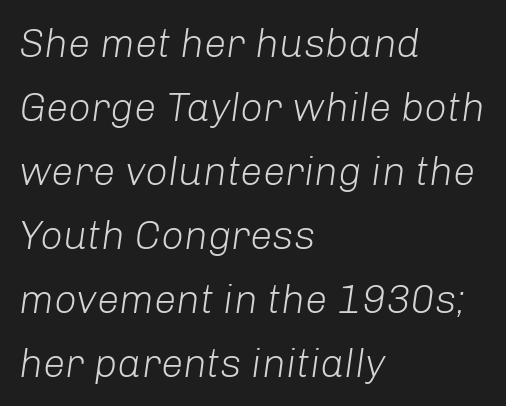
The image shows 40 px light type, italic (leaning right); set left-aligned, normal line spacing (1.6x), normal letter spacing, not underlined; low stroke contrast and a medium x-height.
